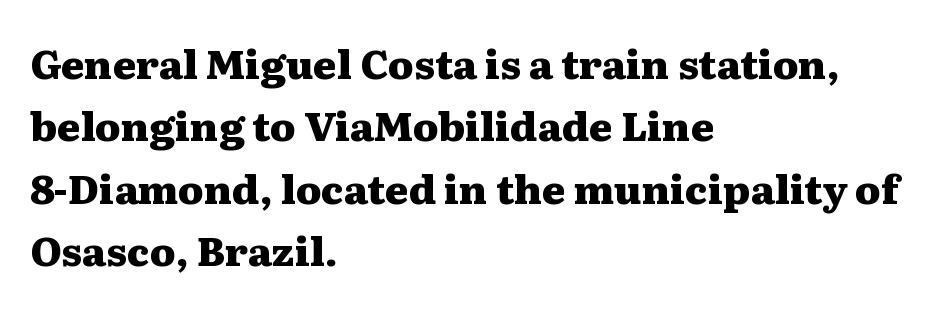
Tall strokes in this sample are plumb rather than angled. Honestly, there is no underline to notice here at all. A typesetter would call this proportional, since set widths differ per character. Set as a true bold cut, around the 700 mark.
